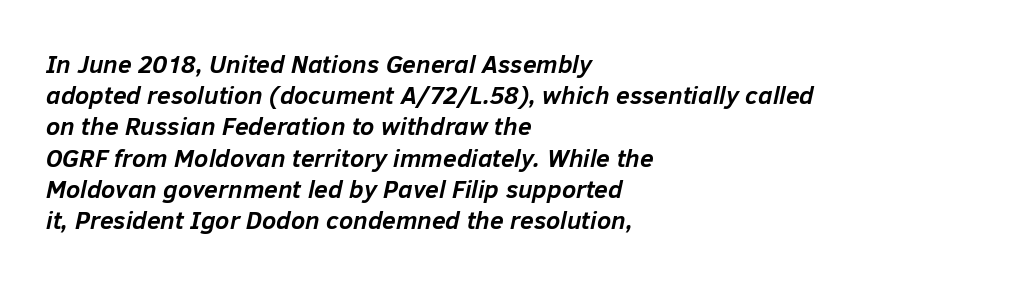
The line-height multiplier appears to be the usual default. The rendering keeps characters at their native spacing. The zone under the glyphs is completely vacant. The specimen reads as italic at a glance. Set as a true bold cut, around the 700 mark. Horizontally, the lines are justified to the leading edge only.
